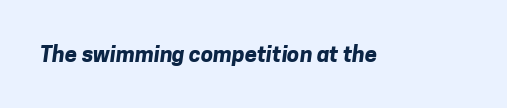
Does extra space separate the letters? No, they use regular spacing. Quick note: underline off. This is heavy type, rendered in bold.
